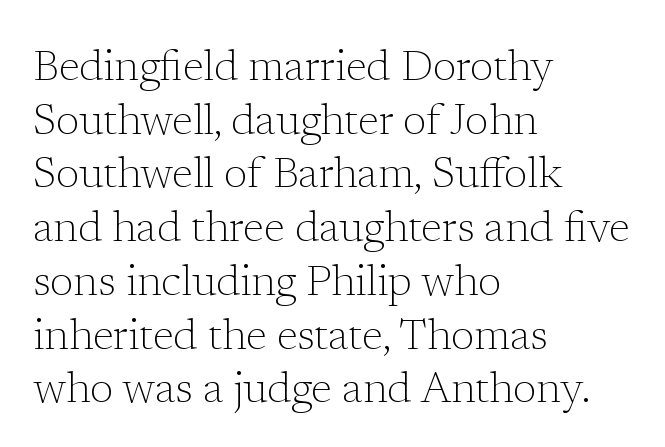
The image shows 43 px light serif type, upright; set left-aligned, normal line spacing (1.25x), normal letter spacing, not underlined; low stroke contrast and a medium x-height.
